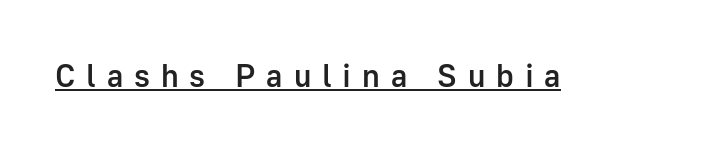
Q: Is the text bold? A: Semi-bold.
Q: Is the text italic (slanted)? A: No, it is upright.
Q: Is the typeface a serif or a sans-serif typeface? A: Sans-serif.
Q: Is the text underlined? A: Yes.
Q: Is the spacing between letters normal or unusually wide? A: Unusually wide.
Q: Width (condensed, normal, or wide)? A: Normal.
Q: Stroke contrast? A: Low.
Q: x-height? A: Medium.
Q: Monospaced? A: No.
